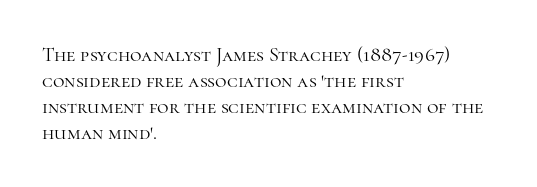
Where is the straight margin? On the left. This sample keeps an unexceptional amount of space between lines. The typesetting does not lean heavy: it is not bold. The gaps between neighbouring characters are ordinary and unremarkable. A clean baseline with only descenders dipping below it.
